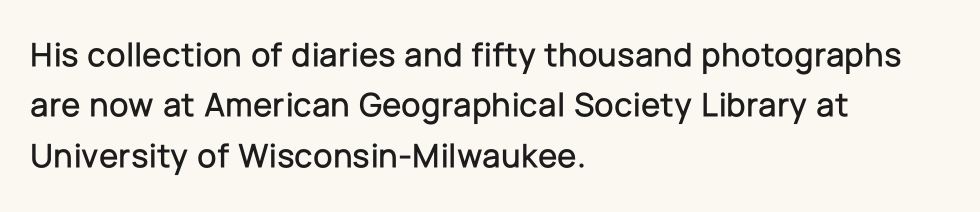
Q: Is the text italic (slanted)? A: No, it is upright.
Q: Is the typeface a serif or a sans-serif typeface? A: Sans-serif.
Q: Is the text underlined? A: No.
Q: How is the paragraph aligned? A: Left-aligned.
Q: Is the spacing between letters normal or unusually wide? A: Normal.
Q: Is the spacing between lines tight, normal or loose? A: Normal.
Q: Width (condensed, normal, or wide)? A: Normal.
Q: Stroke contrast? A: Low.
Q: x-height? A: Medium.
Q: Monospaced? A: No.
